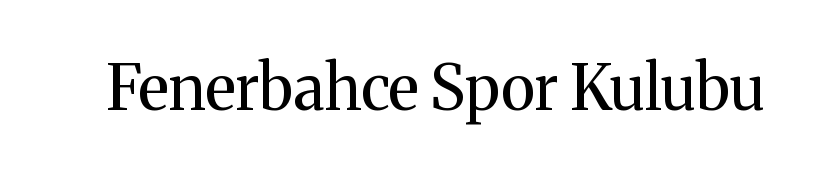
This sample uses a serif face. Note the varied advance widths — an 'i' is clearly narrower than an 'm'. Summary of weight: not heavy and not bold. Nothing unusual about the tracking: characters are spaced as the font intends. Any mark beneath the type? The region is blank.
